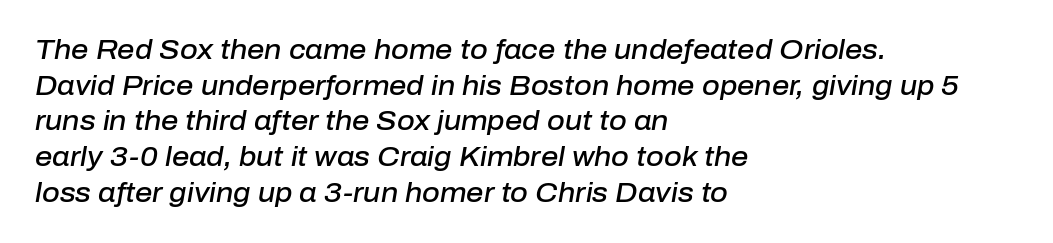
Q: Is the text bold? A: Semi-bold.
Q: Is the text italic (slanted)? A: Yes, it leans right by about 10 degrees.
Q: Is the text underlined? A: No.
Q: How is the paragraph aligned? A: Left-aligned.
Q: Is the spacing between letters normal or unusually wide? A: Normal.
Q: Is the spacing between lines tight, normal or loose? A: Normal.
